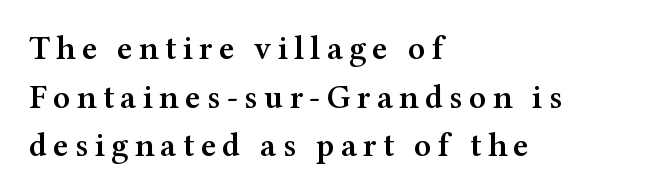
Unlike italic type, these characters show no tilt at all. The glyphs in this specimen are seriffed. Which margin do the lines hug? The left one — the right edge is uneven. The block of text has a typical density, with ordinary space between rows.
